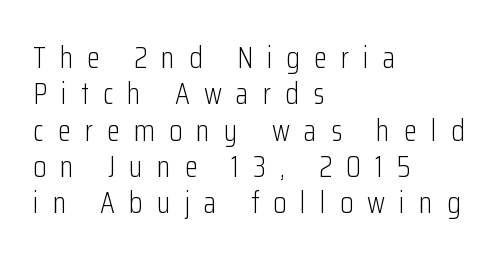
Posture: upright roman. A student would call this left alignment; a typographer would say flush left, rag right. Varying glyph widths throughout — classic text-font behaviour. Anything drawn beneath the words? Only blank space. Substantial extra tracking has been applied to these lines.
